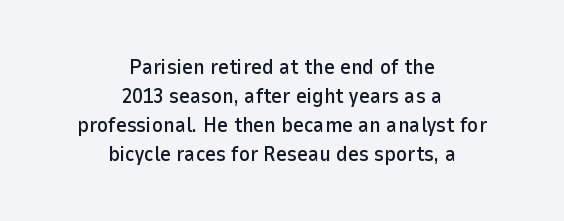
{"italic": "no", "underline": "no", "align": "center", "line_spacing": "normal", "line_spacing_ratio": 1.38, "letter_spacing": "normal", "letter_spacing_em": 0.0, "glyph_px": 21}
